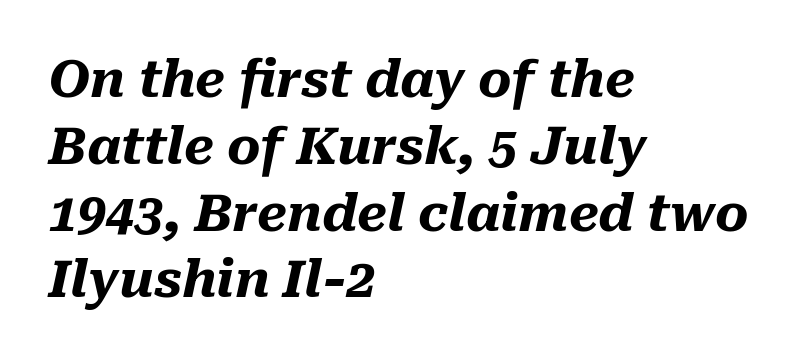
{"italic": "yes", "lean": "right", "slant_degrees": 10, "bold": "yes", "weight": "heavy", "width": "normal", "stroke_contrast": "medium", "x_height": "medium", "monospaced": "no", "underline": "no", "align": "left", "line_spacing": "normal", "line_spacing_ratio": 1.31, "letter_spacing": "normal", "letter_spacing_em": 0.0, "glyph_px": 51}
